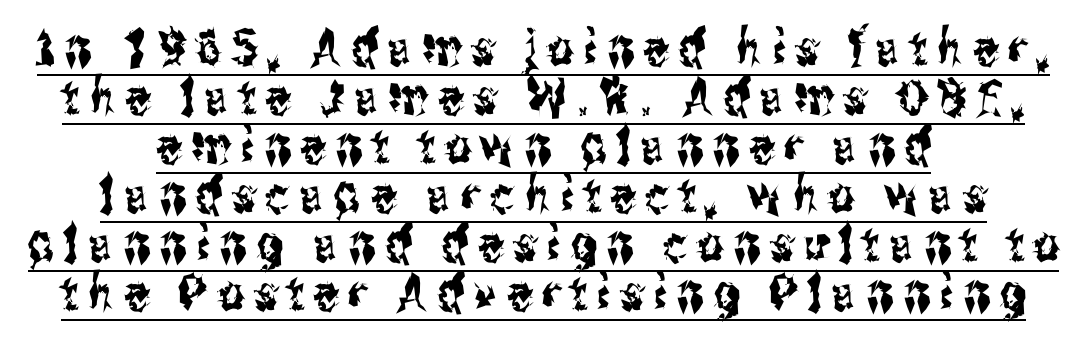
The image shows 50 px condensed sans-serif type, upright; set centered, tight line spacing (0.98x), unusually wide letter spacing (+0.2 em), underlined; medium stroke contrast and a medium x-height.
